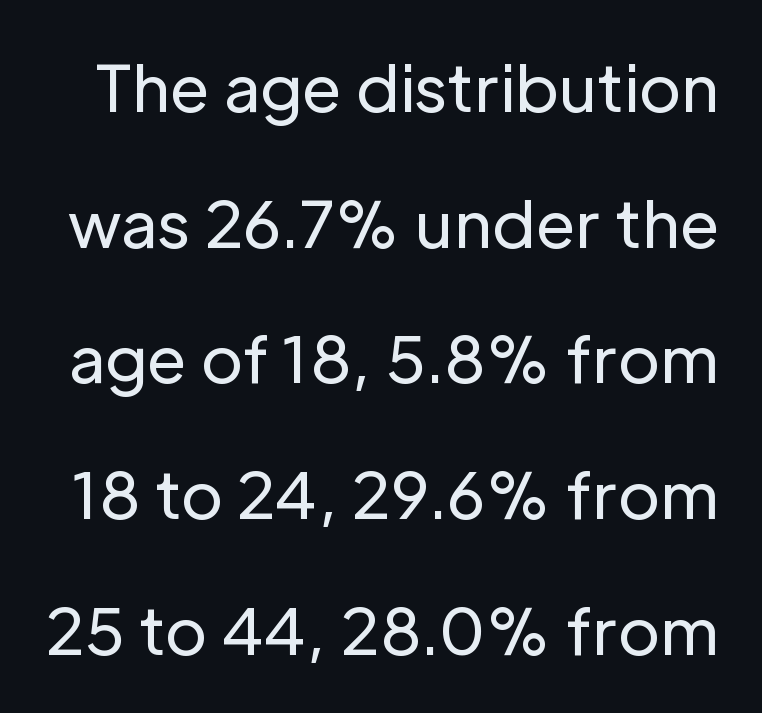
Q: Is the text bold? A: No.
Q: Is the text italic (slanted)? A: No, it is upright.
Q: Is the typeface a serif or a sans-serif typeface? A: Sans-serif.
Q: Is the text underlined? A: No.
Q: Is the spacing between letters normal or unusually wide? A: Normal.
Q: Is the spacing between lines tight, normal or loose? A: Loose.
Q: Width (condensed, normal, or wide)? A: Normal.
Q: Stroke contrast? A: Low.
Q: x-height? A: Medium.
Q: Monospaced? A: No.
